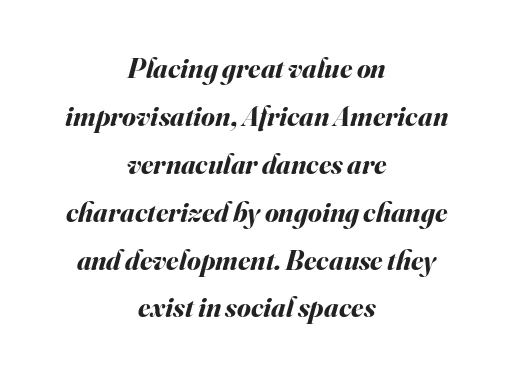
Q: Is the text bold? A: Yes.
Q: Is the text italic (slanted)? A: Yes, it leans right by about 16 degrees.
Q: Is the text underlined? A: No.
Q: How is the paragraph aligned? A: Centered.
Q: Is the spacing between letters normal or unusually wide? A: Normal.
Q: Width (condensed, normal, or wide)? A: Normal.
Q: Stroke contrast? A: Medium.
Q: x-height? A: Small.
Q: Monospaced? A: No.
